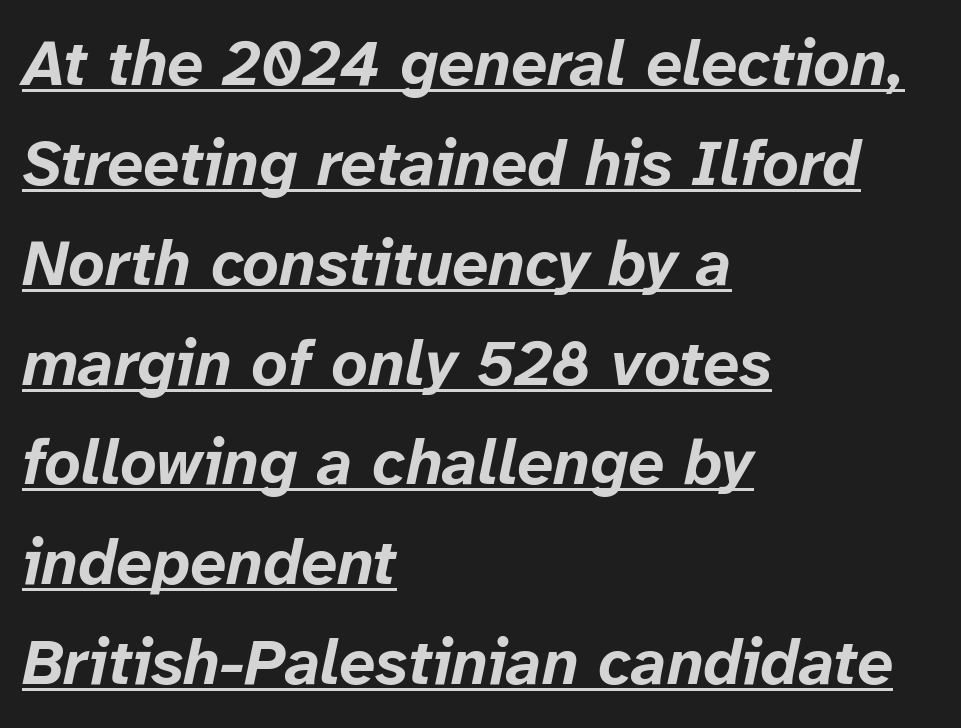
Q: Is the text bold? A: Yes.
Q: Is the text italic (slanted)? A: Yes, it leans right by about 12 degrees.
Q: Is the text underlined? A: Yes.
Q: How is the paragraph aligned? A: Left-aligned.
Q: Is the spacing between letters normal or unusually wide? A: Normal.
Q: Is the spacing between lines tight, normal or loose? A: Normal.
Q: Width (condensed, normal, or wide)? A: Normal.
Q: Stroke contrast? A: Low.
Q: x-height? A: Medium.
Q: Monospaced? A: No.
